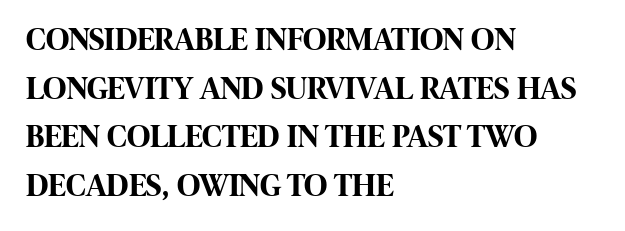
Q: Is the text bold? A: Yes.
Q: Is the text italic (slanted)? A: No, it is upright.
Q: Is the typeface a serif or a sans-serif typeface? A: Sans-serif.
Q: Is the text underlined? A: No.
Q: How is the paragraph aligned? A: Left-aligned.
Q: Is the spacing between letters normal or unusually wide? A: Normal.
Q: Is the spacing between lines tight, normal or loose? A: Normal.
Q: Width (condensed, normal, or wide)? A: Condensed.
Q: Stroke contrast? A: High.
Q: x-height? A: Large.
Q: Monospaced? A: No.
